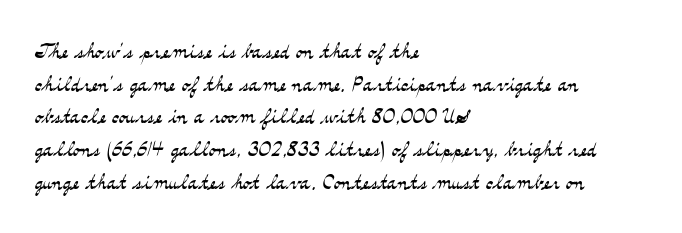
{"bold": "no", "underline": "no", "align": "left", "line_spacing_ratio": 1.21, "letter_spacing": "normal", "letter_spacing_em": 0.0, "glyph_px": 27}
